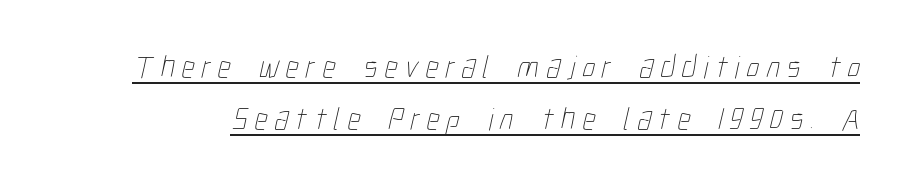
The passage shown is not bold in any degree. How are the letters spaced? Widely, with obvious added tracking. Do the characters align in a grid? No, the font is proportional. The leading is moderate, giving the passage an even texture. Each line of the rendering has a horizontal stroke beneath the glyphs.
